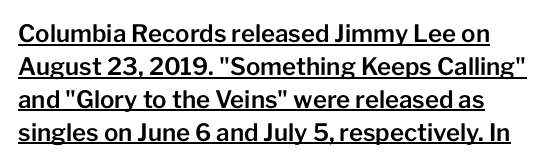
Q: Is the text italic (slanted)? A: No, it is upright.
Q: Is the text underlined? A: Yes.
Q: Is the spacing between letters normal or unusually wide? A: Normal.
Q: Is the spacing between lines tight, normal or loose? A: Normal.
